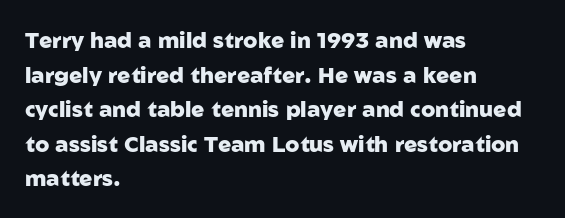
The image shows 22 px bold type, upright; set left-aligned, normal line spacing (1.57x), normal letter spacing, not underlined.
